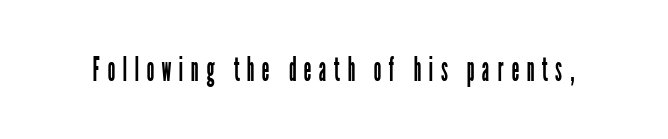
Varying glyph widths throughout — classic text-font behaviour. Stroke thickness stays within the range of a standard reading face or lighter. The specimen reads as upright at a glance. Anything drawn beneath the words? Only blank space.
